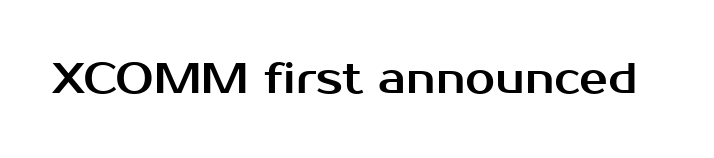
Check where the strokes stop: nothing finishes them off — pure sans. Each letter keeps its own natural width here, so spacing adapts to shape. Glance below the letters and you will spot only blank space. Posture: upright roman. The type is set solid horizontally, with unmodified tracking.
